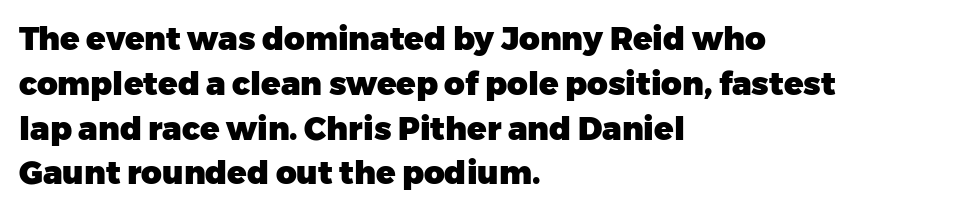
A typesetter would call this proportional, since set widths differ per character. Casual observation: everything's shoved over to the left. Students, note that the glyphs here touch the page at normal intervals. This block has exactly the height ordinary leading produces.
